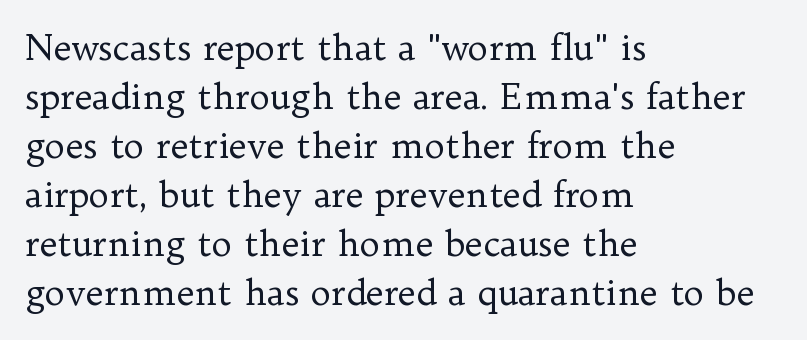
{"serif": "yes", "italic": "no", "bold": "no", "weight": "regular", "width": "normal", "stroke_contrast": "low", "x_height": "medium", "monospaced": "no", "underline": "no", "align": "left", "line_spacing": "normal", "line_spacing_ratio": 1.4, "letter_spacing": "normal", "letter_spacing_em": 0.0, "glyph_px": 35}
